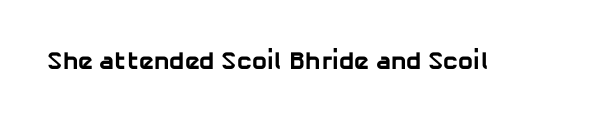
{"bold": "yes", "underline": "no", "letter_spacing": "normal", "letter_spacing_em": 0.0, "glyph_px": 25}
